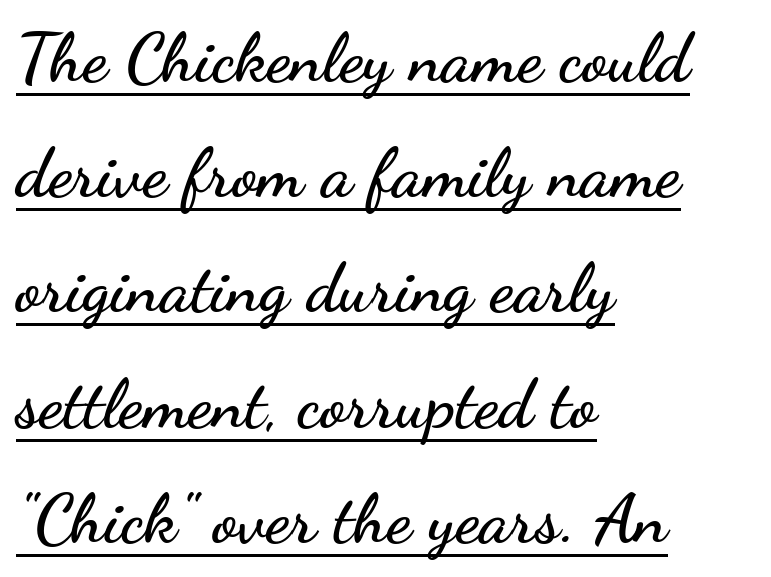
Q: Is the text italic (slanted)? A: Yes.
Q: Is the typeface a serif or a sans-serif typeface? A: Sans-serif.
Q: Is the text underlined? A: Yes.
Q: How is the paragraph aligned? A: Left-aligned.
Q: Is the spacing between letters normal or unusually wide? A: Normal.
Q: Is the spacing between lines tight, normal or loose? A: Normal.
Q: Width (condensed, normal, or wide)? A: Wide.
Q: Stroke contrast? A: Low.
Q: x-height? A: Small.
Q: Monospaced? A: No.
